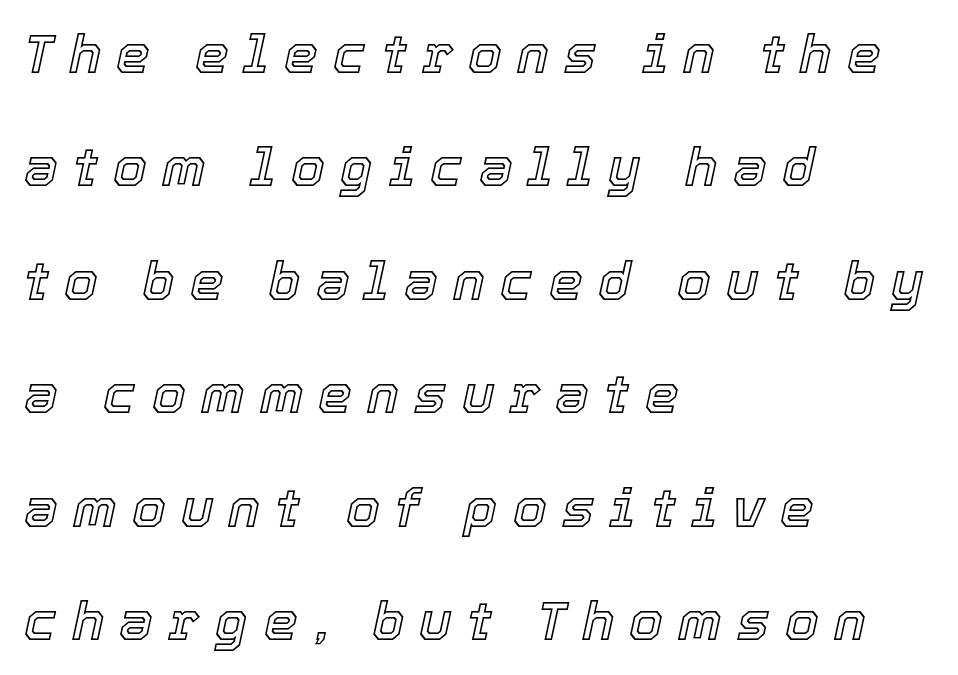
The specimen omits any rule beneath the text block's lines. Where is the straight margin? On the left. Compared with typical paragraphs, the rows here are farther apart. Is this a fixed-width face? No — the glyphs have proportional, varying widths. You can tell it's italic because the verticals aren't actually vertical.
